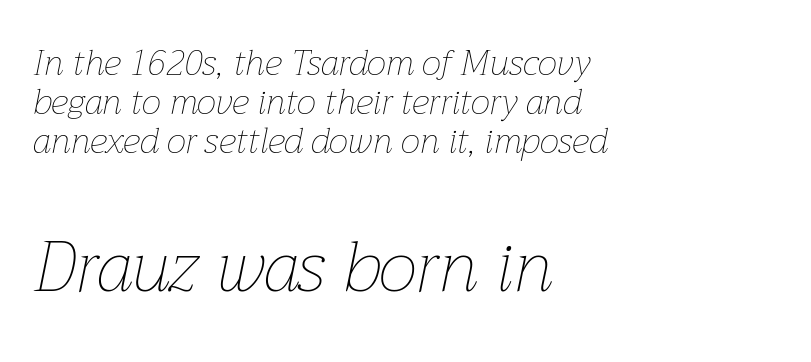
The image shows 70 px thin type, italic (leaning right); set left-aligned, tight line spacing (1.12x), normal letter spacing, not underlined; the second (bottom) block is 2.0x larger; low stroke contrast and a medium x-height.
